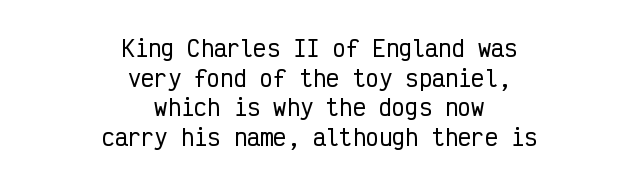
Q: Is the text italic (slanted)? A: No, it is upright.
Q: Is the text underlined? A: No.
Q: How is the paragraph aligned? A: Centered.
Q: Is the spacing between letters normal or unusually wide? A: Normal.
Q: Is the spacing between lines tight, normal or loose? A: Normal.
